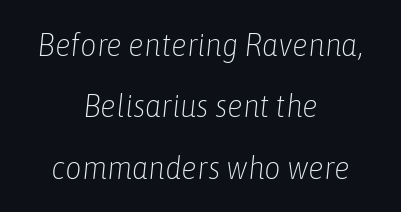
Nobody touched the tracking dial on this one. The designer dialed line spacing up above the default. This sample has the flowing, uneven cadence of proportional lettering. Weight class: somewhere from thin through regular. Neither beginnings nor endings align; midpoints do. The space directly below the letters is spotless.
